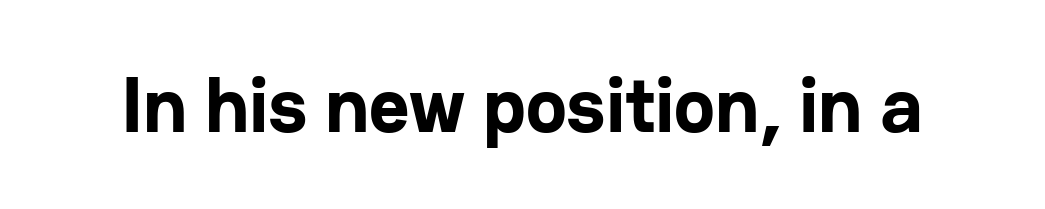
{"serif": "no", "italic": "no", "bold": "yes", "weight": "bold", "width": "normal", "stroke_contrast": "low", "x_height": "medium", "monospaced": "no", "underline": "no", "letter_spacing": "normal", "letter_spacing_em": 0.0, "glyph_px": 78}
